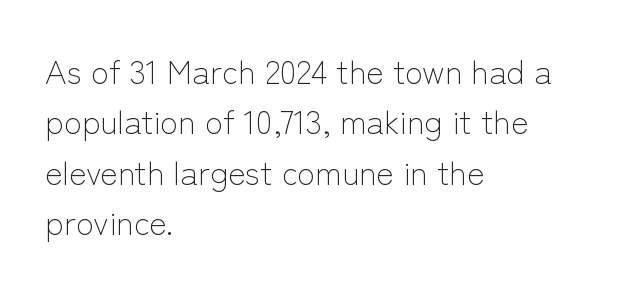
Q: Is the text bold? A: No.
Q: Is the text italic (slanted)? A: No, it is upright.
Q: Is the typeface a serif or a sans-serif typeface? A: Sans-serif.
Q: Is the text underlined? A: No.
Q: How is the paragraph aligned? A: Left-aligned.
Q: Is the spacing between letters normal or unusually wide? A: Normal.
Q: Is the spacing between lines tight, normal or loose? A: Normal.
Q: Width (condensed, normal, or wide)? A: Normal.
Q: Stroke contrast? A: Low.
Q: x-height? A: Medium.
Q: Monospaced? A: No.
